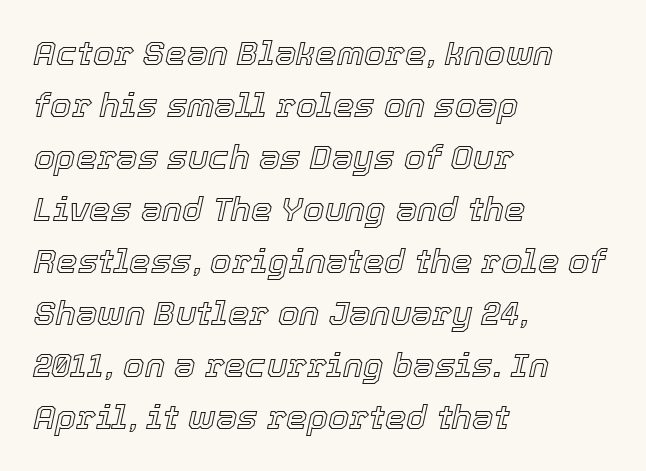
Q: Is the text italic (slanted)? A: Yes, it leans right by about 12 degrees.
Q: Is the text underlined? A: No.
Q: How is the paragraph aligned? A: Left-aligned.
Q: Is the spacing between letters normal or unusually wide? A: Normal.
Q: Is the spacing between lines tight, normal or loose? A: Normal.
Q: Width (condensed, normal, or wide)? A: Normal.
Q: x-height? A: Medium.
Q: Monospaced? A: No.
